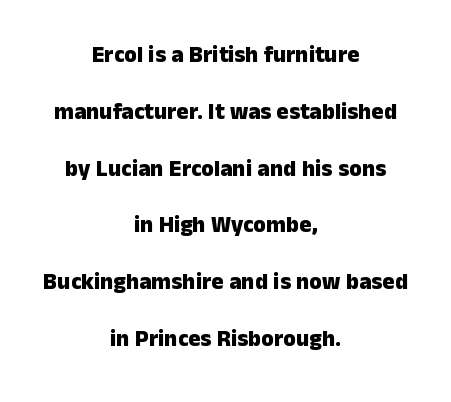
Q: Is the text bold? A: Yes.
Q: Is the text italic (slanted)? A: No, it is upright.
Q: Is the text underlined? A: No.
Q: How is the paragraph aligned? A: Centered.
Q: Is the spacing between letters normal or unusually wide? A: Normal.
Q: Is the spacing between lines tight, normal or loose? A: Loose.
